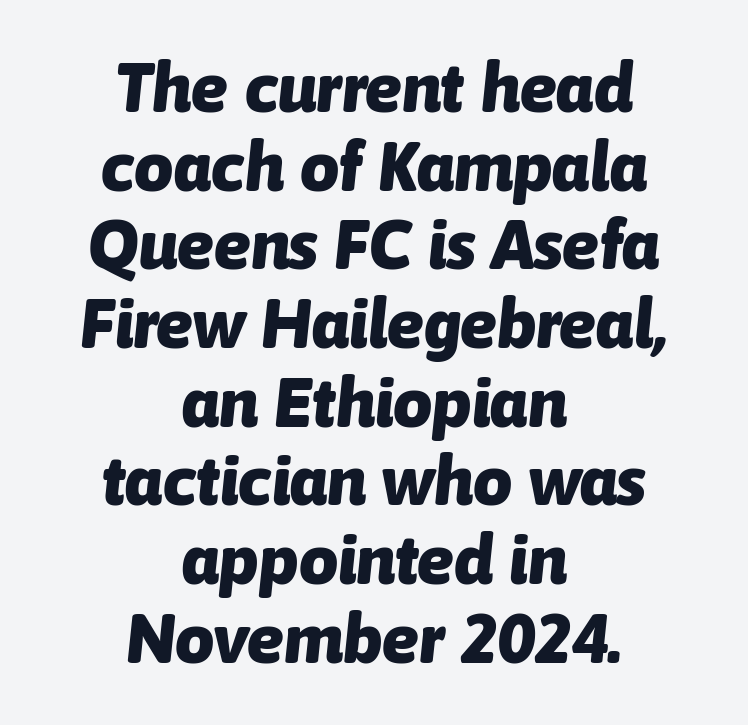
Q: Is the text bold? A: Yes.
Q: Is the text italic (slanted)? A: Yes, it leans right by about 6 degrees.
Q: Is the text underlined? A: No.
Q: How is the paragraph aligned? A: Centered.
Q: Is the spacing between letters normal or unusually wide? A: Normal.
Q: Is the spacing between lines tight, normal or loose? A: Tight.
Q: Width (condensed, normal, or wide)? A: Normal.
Q: Stroke contrast? A: Low.
Q: x-height? A: Medium.
Q: Monospaced? A: No.
